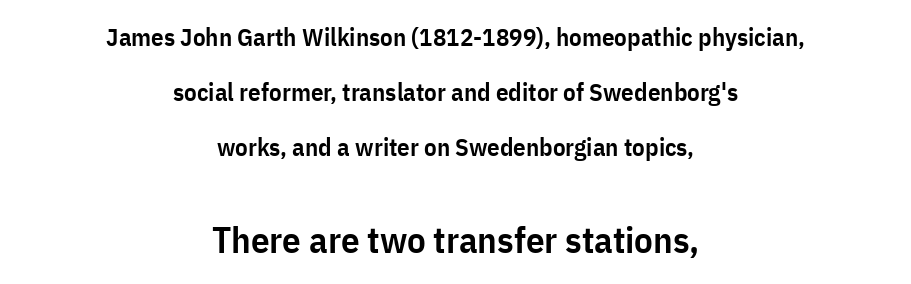
{"serif": "no", "italic": "no", "bold": "semi", "weight": "semibold", "width": "condensed", "stroke_contrast": "low", "x_height": "medium", "monospaced": "no", "underline": "no", "align": "center", "line_spacing": "loose", "line_spacing_ratio": 2.2, "letter_spacing": "normal", "letter_spacing_em": 0.0, "larger_block": "second", "size_ratio": 1.48, "glyph_px": 37}
